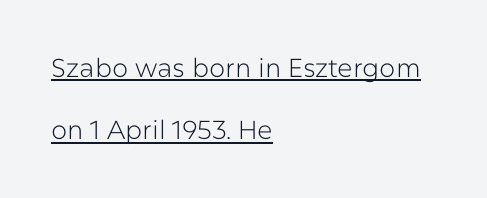
The image shows 26 px text type, upright; set left-aligned, loose line spacing (2.4x), normal letter spacing, underlined.
